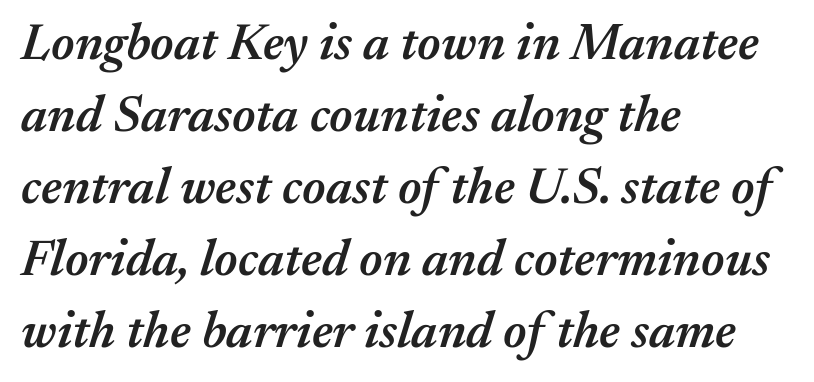
The image shows 51 px semibold type, italic (leaning right); set left-aligned, normal line spacing (1.41x), normal letter spacing, not underlined; medium stroke contrast and a medium x-height.
